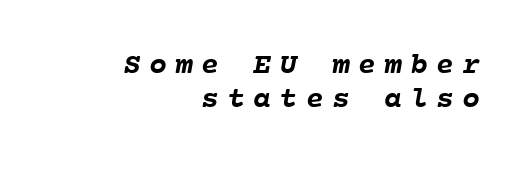
The image shows 30 px semibold type, monospaced; set right-aligned, tight line spacing (1.12x), unusually wide letter spacing (+0.27 em), not underlined; low stroke contrast and a medium x-height.
